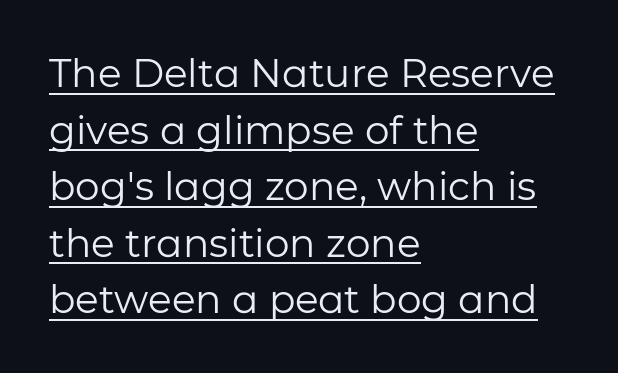
This reads as an unemphasized weight, regular at the heaviest. Layout note: lines flush left. These lines keep a tight, regular rhythm from letter to letter. The glyphs in this specimen are sans serif. Compared with undecorated copy, this sample adds a rule below the words.
